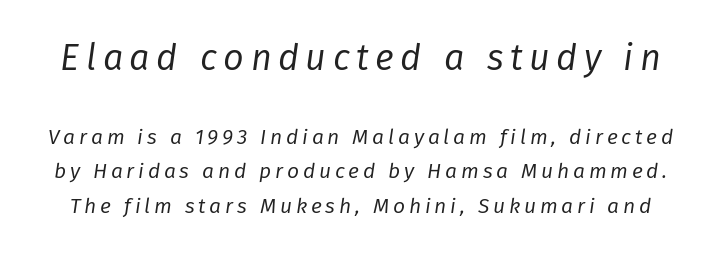
{"italic": "yes", "lean": "right", "slant_degrees": 8, "bold": "no", "weight": "regular", "width": "normal", "stroke_contrast": "low", "x_height": "medium", "monospaced": "no", "underline": "no", "line_spacing": "normal", "line_spacing_ratio": 1.64, "larger_block": "first", "size_ratio": 1.71, "glyph_px": 36}
